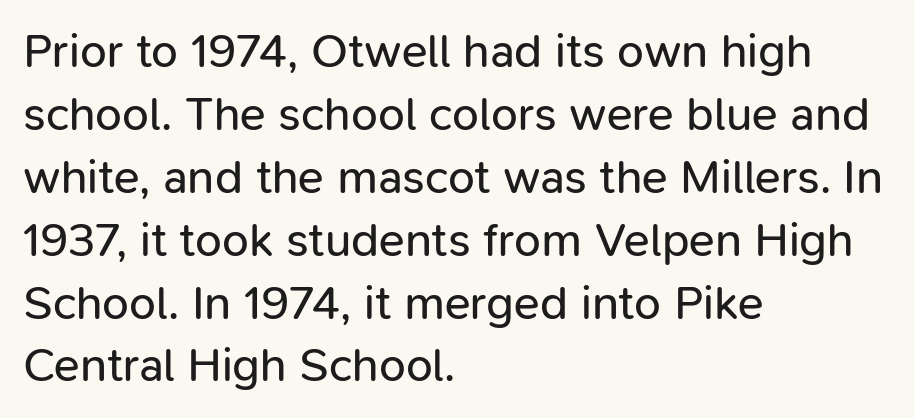
The image shows 48 px regular-weight sans-serif type, upright; set left-aligned, normal line spacing (1.31x), normal letter spacing, not underlined; low stroke contrast and a medium x-height.
